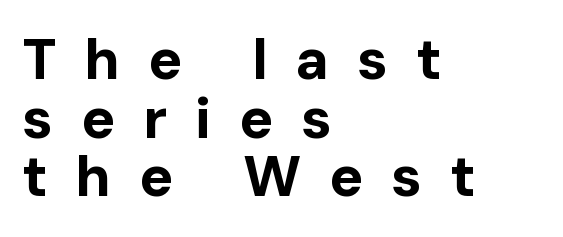
{"serif": "no", "italic": "no", "bold": "yes", "weight": "bold", "width": "normal", "stroke_contrast": "low", "x_height": "medium", "monospaced": "no", "underline": "no", "align": "left", "line_spacing": "tight", "line_spacing_ratio": 1.03, "letter_spacing": "wide", "letter_spacing_em": 0.49, "glyph_px": 57}
